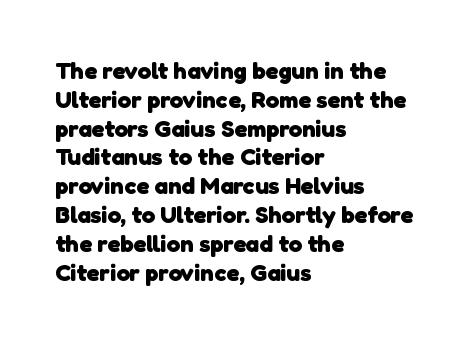
The image shows 24 px bold type; set left-aligned, line spacing 1.2x, normal letter spacing, not underlined.
